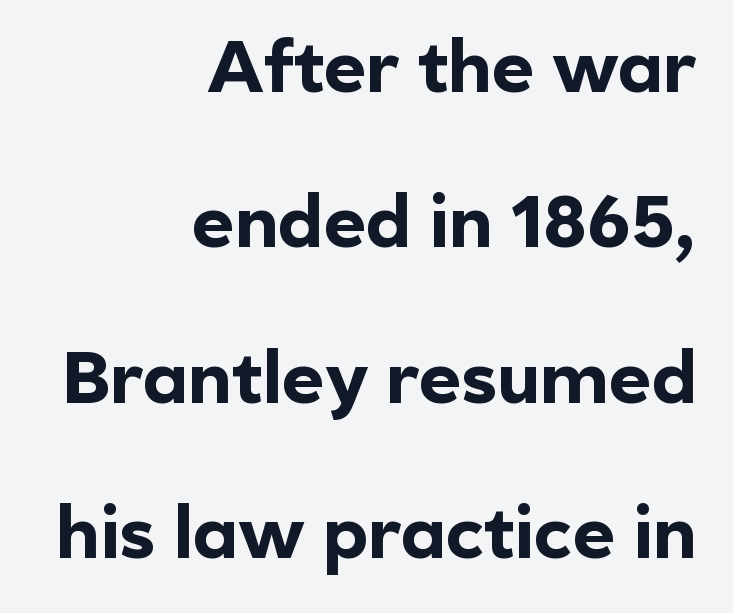
The image shows 73 px bold sans-serif type, upright; set right-aligned, loose line spacing (2.13x), normal letter spacing, not underlined; a medium x-height.
